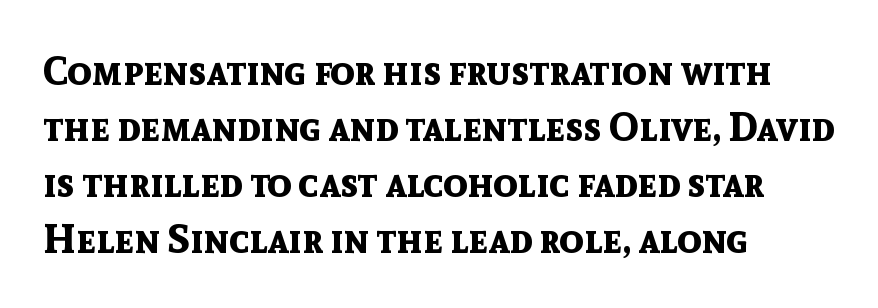
The image shows 40 px bold sans-serif type, upright; set left-aligned, normal line spacing (1.4x), normal letter spacing, not underlined; a medium x-height.
